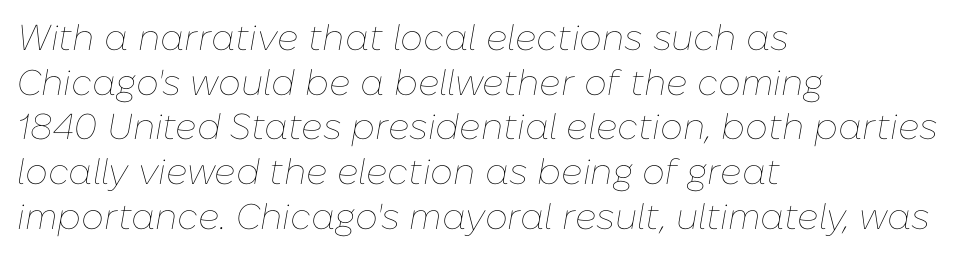
Q: Is the text bold? A: No.
Q: Is the text italic (slanted)? A: Yes, it leans right by about 10 degrees.
Q: Is the text underlined? A: No.
Q: How is the paragraph aligned? A: Left-aligned.
Q: Is the spacing between letters normal or unusually wide? A: Normal.
Q: Width (condensed, normal, or wide)? A: Normal.
Q: Stroke contrast? A: Low.
Q: x-height? A: Medium.
Q: Monospaced? A: No.
